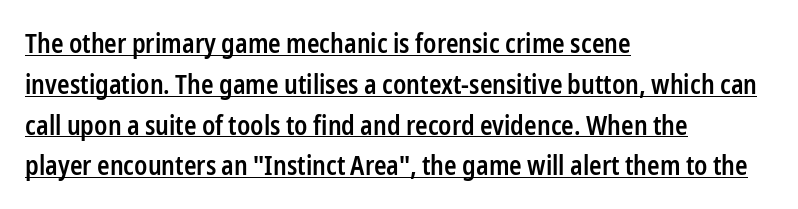
The type is set solid horizontally, with unmodified tracking. Line beginnings align vertically; line endings do not. Caption: lettering with a line underneath. If you measured baseline to baseline, you'd find a middling distance. Weight check: semibold — heavier than regular, not quite bold.
